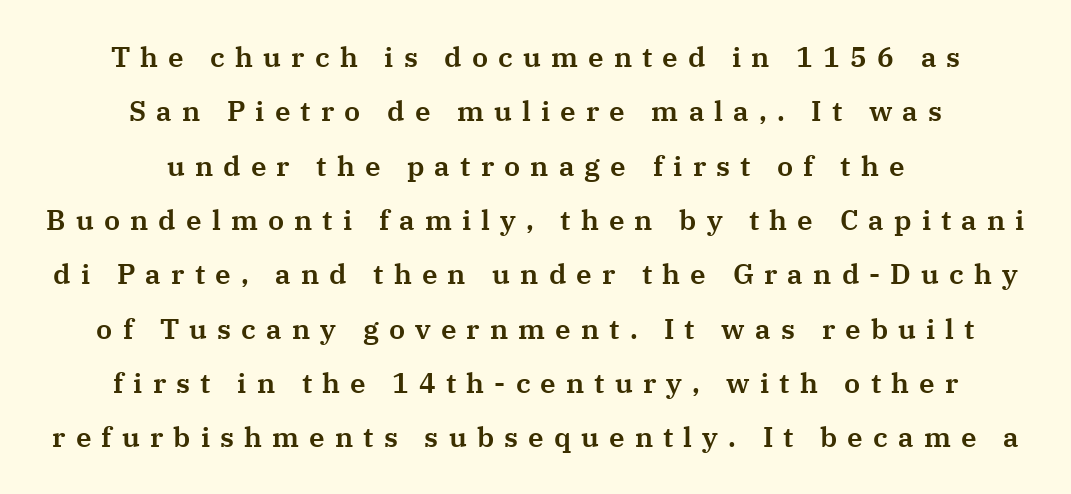
{"serif": "yes", "italic": "no", "width": "normal", "stroke_contrast": "medium", "x_height": "medium", "monospaced": "no", "underline": "no", "align": "center", "line_spacing": "loose", "line_spacing_ratio": 1.94, "letter_spacing": "wide", "letter_spacing_em": 0.36, "glyph_px": 28}
